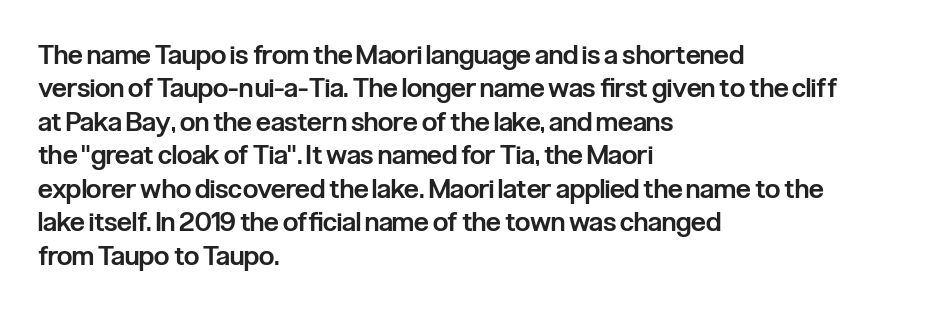
Moderately thickened strokes mark this as semibold type. A clean baseline with only descenders dipping below it. Line starts are locked; line ends wander. Honestly, the letter spacing is just normal — you wouldn't notice it. Italic? Not at all — the glyphs are vertical.
